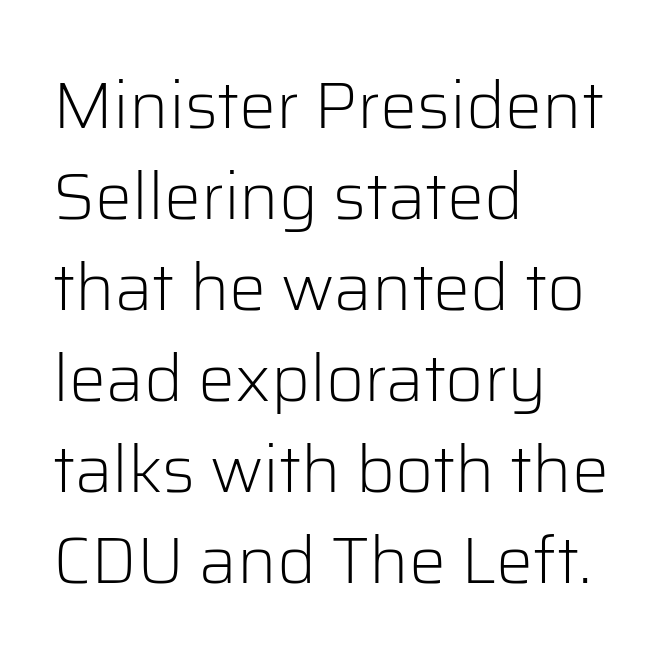
Q: Is the text bold? A: No.
Q: Is the text italic (slanted)? A: No, it is upright.
Q: Is the typeface a serif or a sans-serif typeface? A: Sans-serif.
Q: Is the text underlined? A: No.
Q: How is the paragraph aligned? A: Left-aligned.
Q: Is the spacing between letters normal or unusually wide? A: Normal.
Q: Is the spacing between lines tight, normal or loose? A: Normal.
Q: Width (condensed, normal, or wide)? A: Normal.
Q: Stroke contrast? A: Low.
Q: x-height? A: Medium.
Q: Monospaced? A: No.
